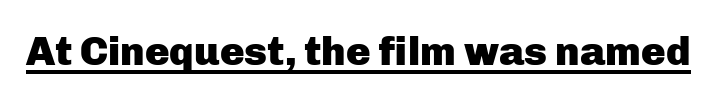
Q: Is the text bold? A: Yes.
Q: Is the text italic (slanted)? A: No, it is upright.
Q: Is the typeface a serif or a sans-serif typeface? A: Sans-serif.
Q: Is the text underlined? A: Yes.
Q: Is the spacing between letters normal or unusually wide? A: Normal.
Q: Width (condensed, normal, or wide)? A: Normal.
Q: Stroke contrast? A: Low.
Q: x-height? A: Medium.
Q: Monospaced? A: No.
